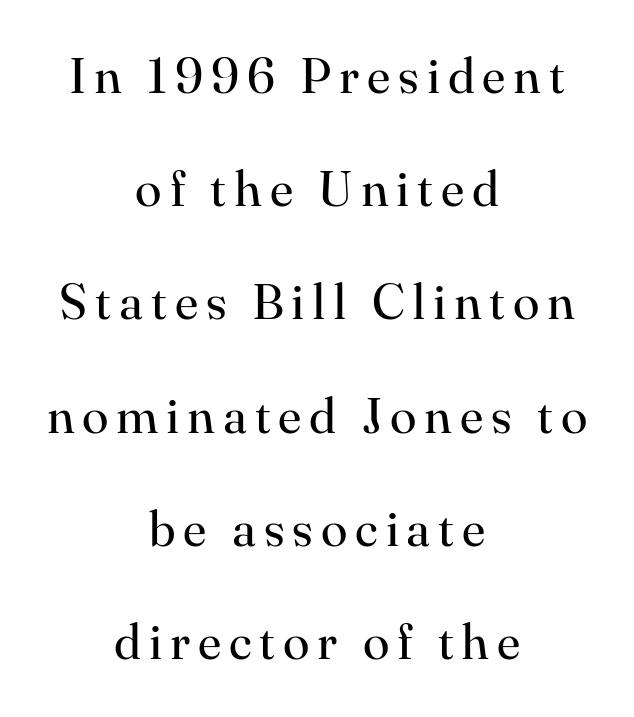
Typographically, this falls in the serif category. These glyphs show unthickened strokes, regular width or finer. In terms of posture, this sample is upright. Letters rest on an invisible, unmarked baseline. The passage shown stacks its lines with a broad gap. The setting favours the middle, as headings and verse often do.
